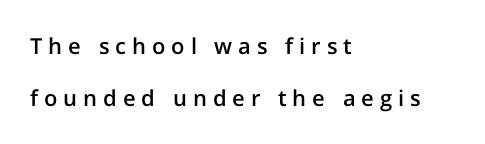
The image shows 22 px text type, upright; set left-aligned, loose line spacing (2.37x), unusually wide letter spacing (+0.27 em), not underlined.
